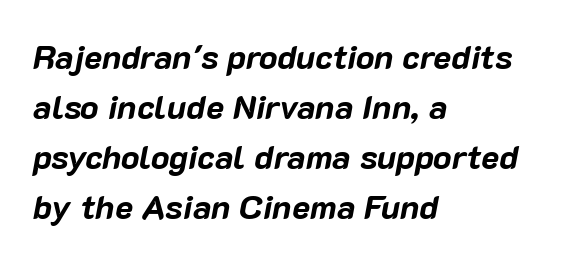
Unmarked baselines from the first word to the last. Every character sits at an angle, as italics do. The glyphs have the mass of a bold cut. Characters follow at the spacing the type designer built in.
